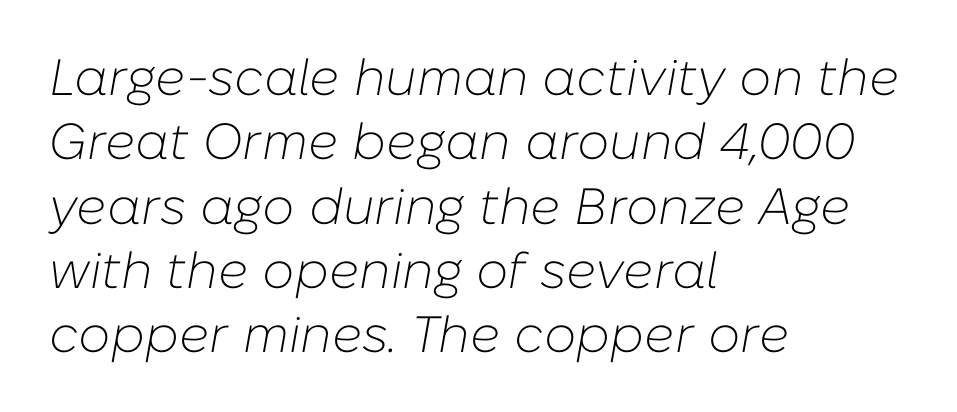
The typesetting does not lean heavy: it is not bold. A typesetter would call this proportional, since set widths differ per character. These lines sit exactly where default settings would place them. Underline: absent.
